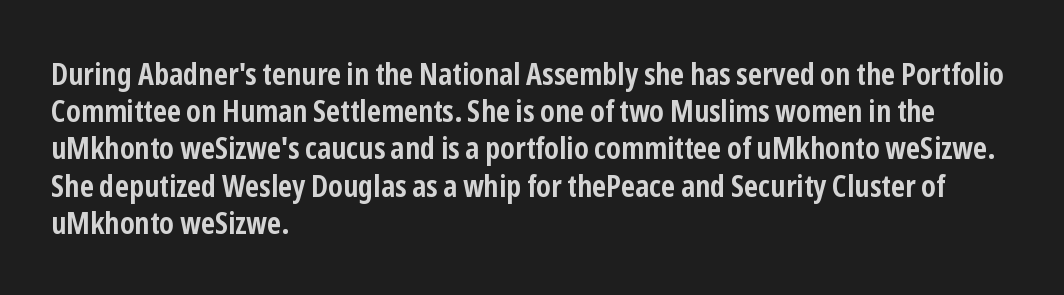
Q: Is the text bold? A: Yes.
Q: Is the text italic (slanted)? A: No, it is upright.
Q: Is the typeface a serif or a sans-serif typeface? A: Sans-serif.
Q: Is the text underlined? A: No.
Q: How is the paragraph aligned? A: Left-aligned.
Q: Is the spacing between letters normal or unusually wide? A: Normal.
Q: Width (condensed, normal, or wide)? A: Condensed.
Q: Stroke contrast? A: Low.
Q: x-height? A: Medium.
Q: Monospaced? A: No.
